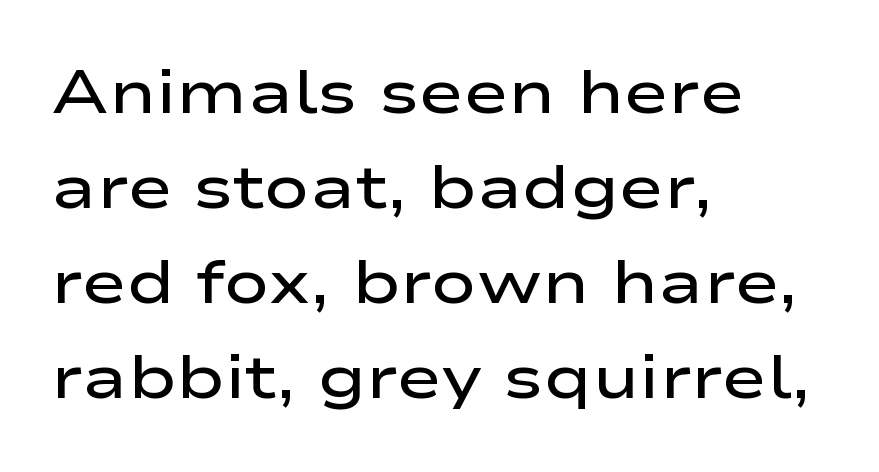
{"serif": "no", "italic": "no", "bold": "semi", "weight": "semibold", "width": "wide", "stroke_contrast": "low", "x_height": "medium", "monospaced": "no", "underline": "no", "align": "left", "line_spacing": "normal", "line_spacing_ratio": 1.56, "letter_spacing": "normal", "letter_spacing_em": 0.0, "glyph_px": 61}
